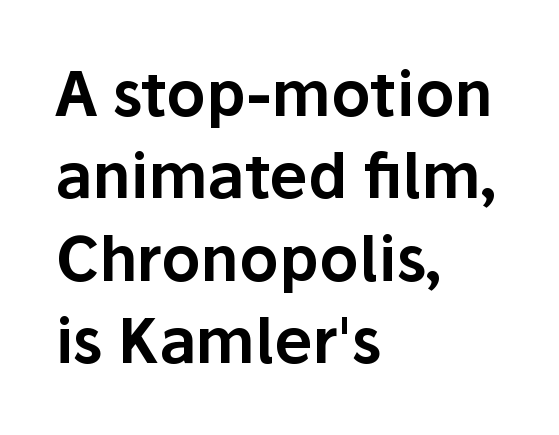
The line texture is even and compact thanks to regular tracking. Spacing verdict: proportional, widths tailored to each character. Short and long lines alike share a common starting point at left. Nope, not italic — everything's standing straight. This sample uses a sans-serif face.
